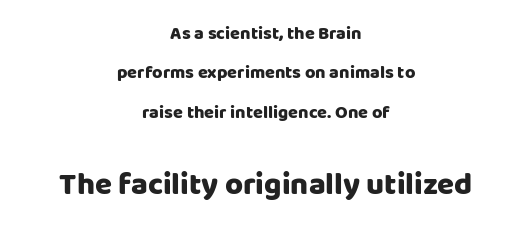
{"serif": "no", "italic": "no", "width": "normal", "stroke_contrast": "low", "x_height": "large", "monospaced": "no", "underline": "no", "align": "center", "line_spacing": "loose", "line_spacing_ratio": 2.19, "letter_spacing": "normal", "letter_spacing_em": 0.0, "larger_block": "second", "size_ratio": 1.72, "glyph_px": 31}
